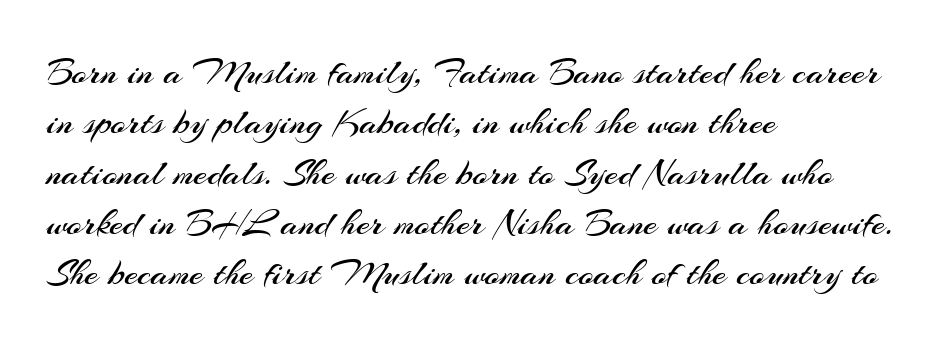
{"serif": "no", "bold": "no", "weight": "regular", "width": "normal", "stroke_contrast": "medium", "x_height": "small", "monospaced": "no", "underline": "no", "align": "left", "line_spacing": "normal", "line_spacing_ratio": 1.29, "letter_spacing": "normal", "letter_spacing_em": 0.0, "glyph_px": 39}
